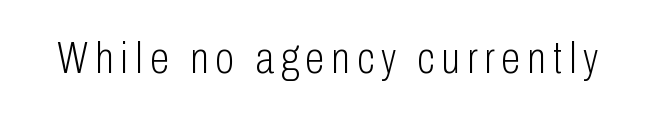
The image shows 44 px light, condensed sans-serif type, upright; set not underlined; low stroke contrast and a medium x-height.
